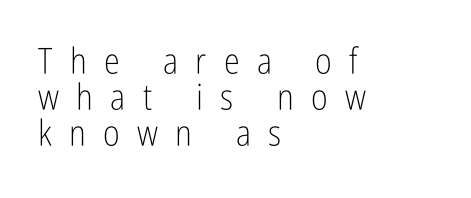
The letterforms sit at book weight or below. Each letter keeps its own natural width here, so spacing adapts to shape. Does the lettering tilt? It doesn't — this is upright. This rendering widens character spacing well past its baseline value. The words here are not underlined. This sample trades vertical openness for compactness between lines.
